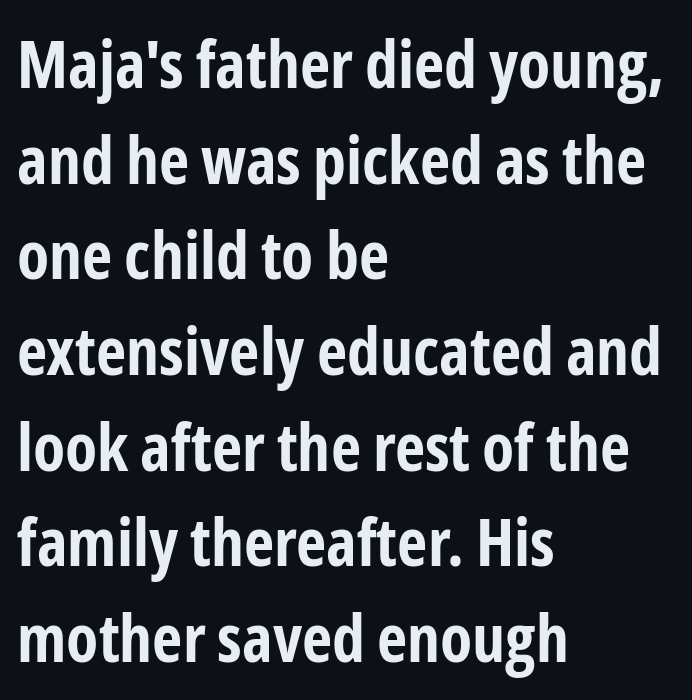
Q: Is the text bold? A: Yes.
Q: Is the text italic (slanted)? A: No, it is upright.
Q: Is the typeface a serif or a sans-serif typeface? A: Sans-serif.
Q: Is the text underlined? A: No.
Q: How is the paragraph aligned? A: Left-aligned.
Q: Is the spacing between letters normal or unusually wide? A: Normal.
Q: Is the spacing between lines tight, normal or loose? A: Normal.
Q: Width (condensed, normal, or wide)? A: Condensed.
Q: Stroke contrast? A: Low.
Q: x-height? A: Medium.
Q: Monospaced? A: No.
